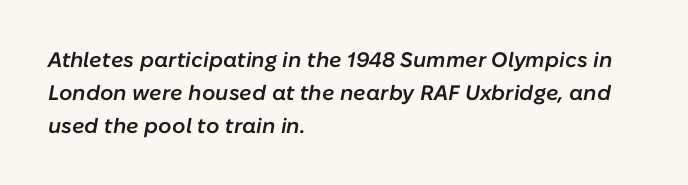
{"italic": "yes", "lean": "right", "slant_degrees": 10, "bold": "semi", "underline": "no", "align": "left", "line_spacing": "normal", "line_spacing_ratio": 1.57, "letter_spacing": "normal", "letter_spacing_em": 0.0, "glyph_px": 21}
